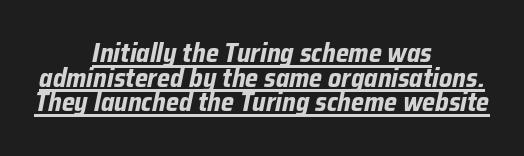
Q: Is the text bold? A: Yes.
Q: Is the text italic (slanted)? A: Yes, it leans right by about 12 degrees.
Q: Is the text underlined? A: Yes.
Q: How is the paragraph aligned? A: Centered.
Q: Is the spacing between letters normal or unusually wide? A: Normal.
Q: Is the spacing between lines tight, normal or loose? A: Tight.
